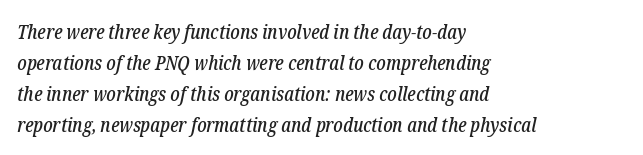
The image shows 20 px text type, italic (leaning right); set left-aligned, normal line spacing (1.55x), normal letter spacing, not underlined.
